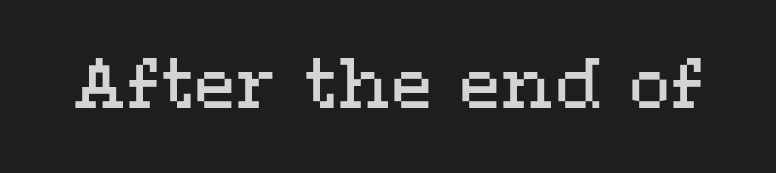
The image shows 68 px regular-weight, wide type, upright; set normal letter spacing, not underlined; medium stroke contrast and a medium x-height.
